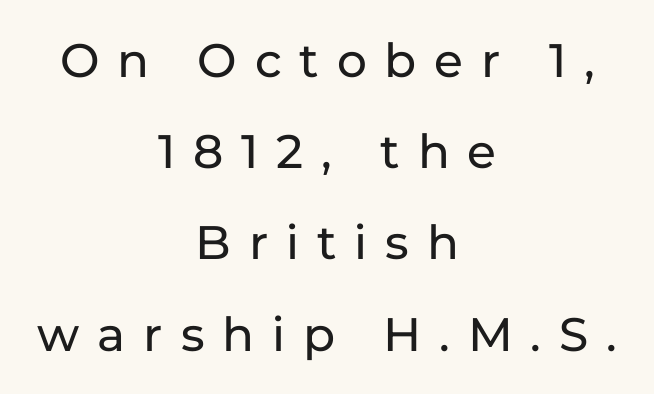
Q: Is the text italic (slanted)? A: No, it is upright.
Q: Is the typeface a serif or a sans-serif typeface? A: Sans-serif.
Q: Is the text underlined? A: No.
Q: How is the paragraph aligned? A: Centered.
Q: Is the spacing between letters normal or unusually wide? A: Unusually wide.
Q: Is the spacing between lines tight, normal or loose? A: Loose.
Q: Width (condensed, normal, or wide)? A: Normal.
Q: Stroke contrast? A: Low.
Q: x-height? A: Medium.
Q: Monospaced? A: No.
